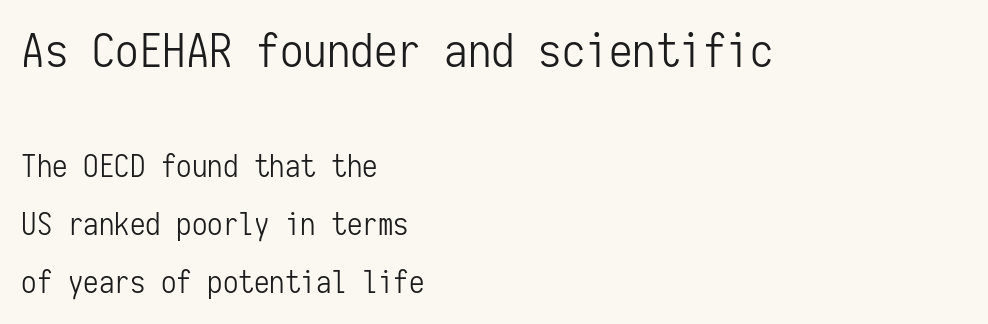
The image shows 47 px light, condensed sans-serif type, upright, monospaced; set left-aligned, line spacing 1.87x, normal letter spacing, not underlined; the first (top) block is 1.52x larger; low stroke contrast and a medium x-height.
